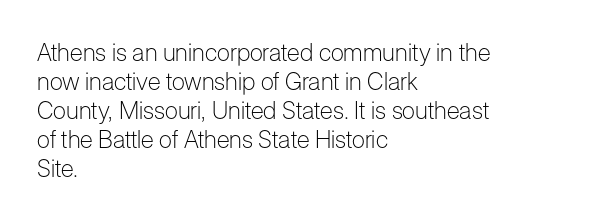
The strokes carry an ordinary text weight at most. Default kerning and tracking; the words read as compact shapes. The gap between lines stays unmarked. Does the lettering tilt? It doesn't — this is upright.
